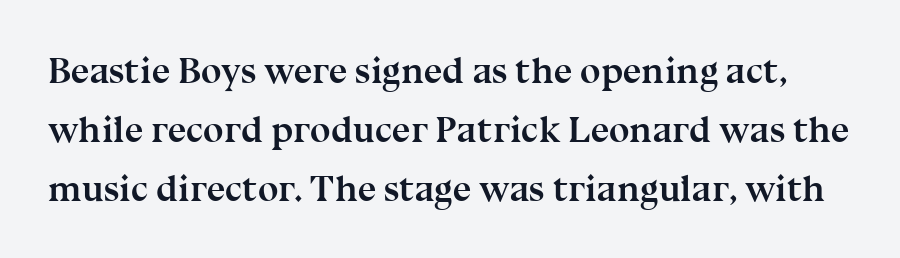
{"serif": "yes", "italic": "no", "bold": "yes", "weight": "semibold", "width": "normal", "stroke_contrast": "medium", "x_height": "medium", "monospaced": "no", "underline": "no", "line_spacing": "normal", "line_spacing_ratio": 1.59, "letter_spacing": "normal", "letter_spacing_em": 0.0, "glyph_px": 37}
